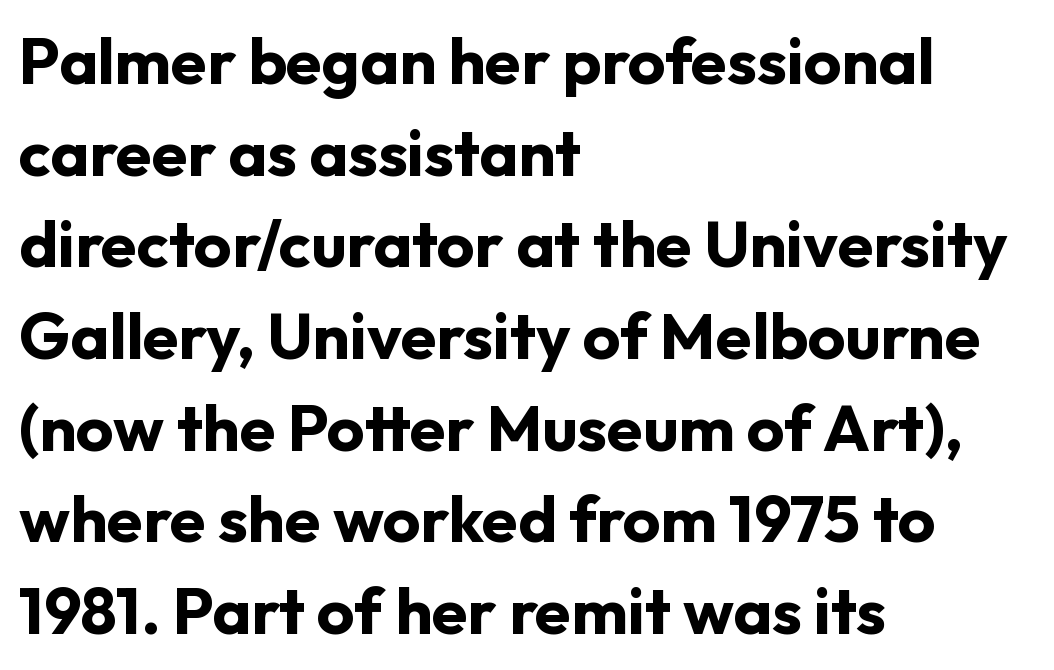
The image shows 65 px bold sans-serif type, upright; set left-aligned, normal line spacing (1.41x), normal letter spacing, not underlined; low stroke contrast and a medium x-height.
